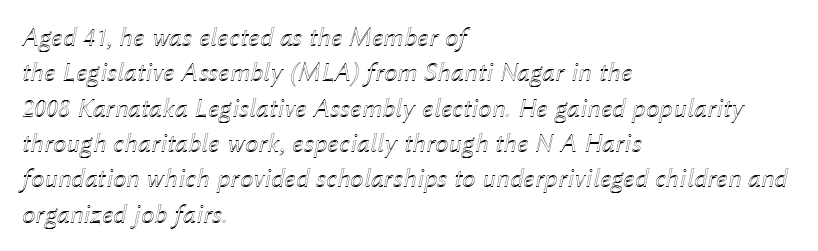
{"italic": "yes", "lean": "right", "slant_degrees": 12, "underline": "no", "align": "left", "line_spacing": "normal", "line_spacing_ratio": 1.31, "letter_spacing": "normal", "letter_spacing_em": 0.0, "glyph_px": 27}
